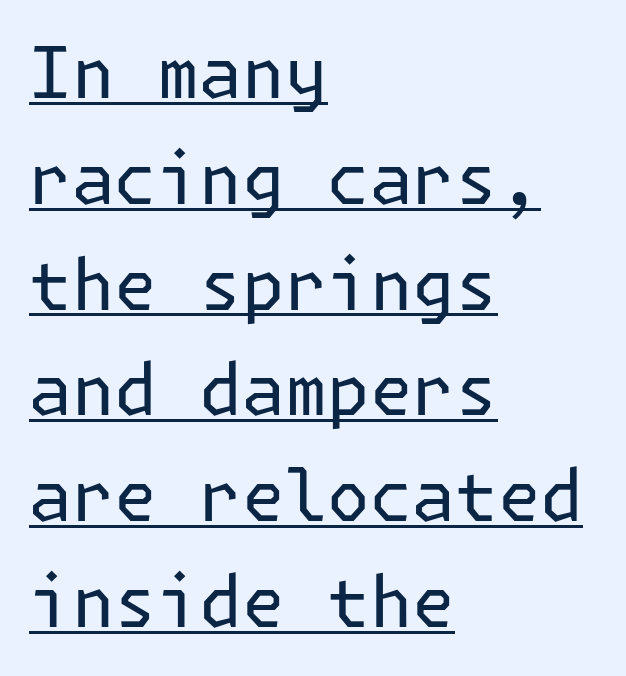
The image shows 71 px regular-weight sans-serif type, upright; set left-aligned, normal line spacing (1.49x), normal letter spacing, underlined; low stroke contrast and a medium x-height.
